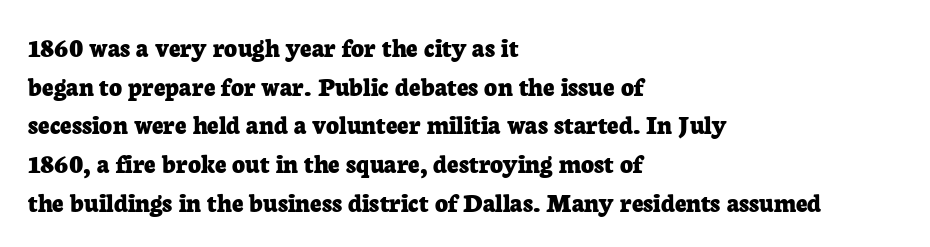
The image shows 28 px bold serif type, upright; set left-aligned, normal line spacing (1.38x), normal letter spacing, not underlined; low stroke contrast and a medium x-height.
